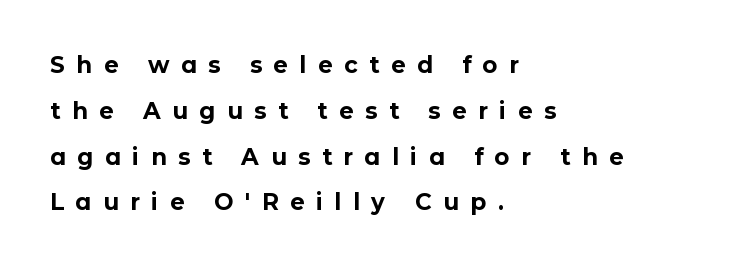
The image shows 23 px bold type, upright; set left-aligned, loose line spacing (1.99x), unusually wide letter spacing (+0.5 em), not underlined.
